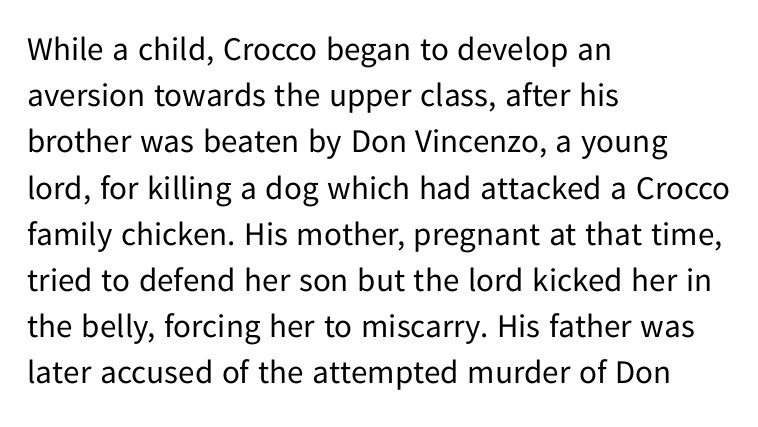
The image shows 33 px regular-weight sans-serif type, upright; set left-aligned, normal line spacing (1.4x), normal letter spacing, not underlined; low stroke contrast and a medium x-height.
